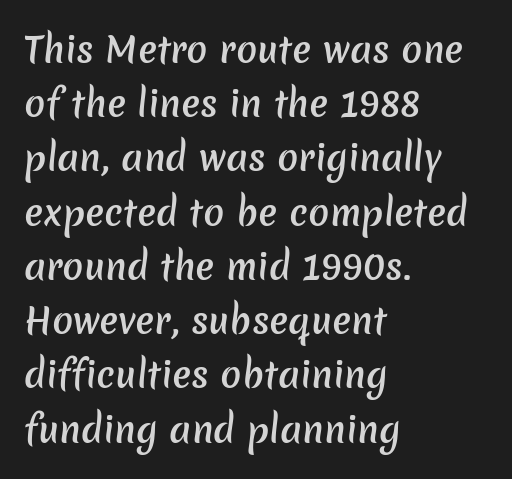
{"serif": "no", "bold": "semi", "weight": "semibold", "width": "normal", "stroke_contrast": "low", "x_height": "medium", "monospaced": "no", "underline": "no", "align": "left", "line_spacing": "normal", "line_spacing_ratio": 1.55, "letter_spacing": "normal", "letter_spacing_em": 0.0, "glyph_px": 35}
